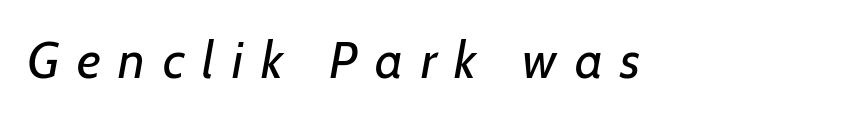
The tracking reads as deliberately expanded to a designer's eye. The specimen reads as italic at a glance. A typesetter would call this proportional, since set widths differ per character. The zone under the glyphs is completely vacant. Compared with a typical body face, this is equally light or lighter still.
